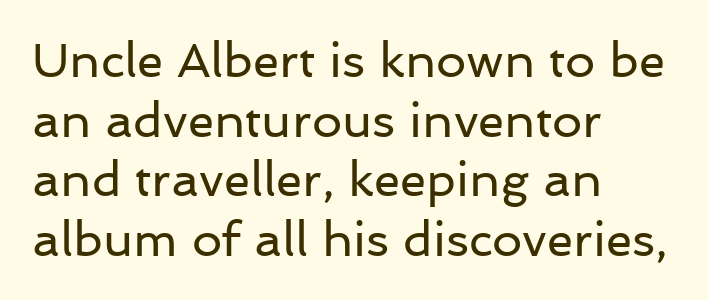
The image shows 48 px regular-weight sans-serif type, upright; set left-aligned, line spacing 1.24x, normal letter spacing, not underlined; low stroke contrast and a medium x-height.
